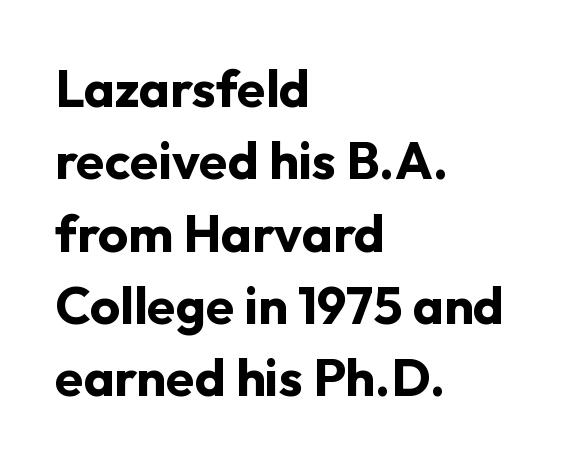
The image shows 52 px bold sans-serif type, upright; set left-aligned, normal line spacing (1.39x), normal letter spacing, not underlined; low stroke contrast and a medium x-height.
